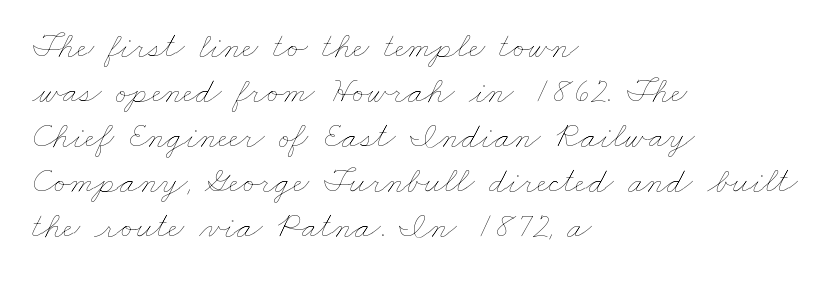
Q: Is the text bold? A: No.
Q: Is the text underlined? A: No.
Q: How is the paragraph aligned? A: Left-aligned.
Q: Is the spacing between letters normal or unusually wide? A: Normal.
Q: Is the spacing between lines tight, normal or loose? A: Normal.
Q: Width (condensed, normal, or wide)? A: Wide.
Q: Stroke contrast? A: Low.
Q: x-height? A: Small.
Q: Monospaced? A: No.
